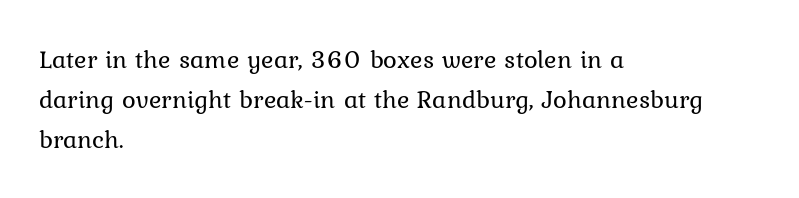
Q: Is the text bold? A: No.
Q: Is the text italic (slanted)? A: No, it is upright.
Q: Is the text underlined? A: No.
Q: How is the paragraph aligned? A: Left-aligned.
Q: Is the spacing between letters normal or unusually wide? A: Normal.
Q: Is the spacing between lines tight, normal or loose? A: Normal.
